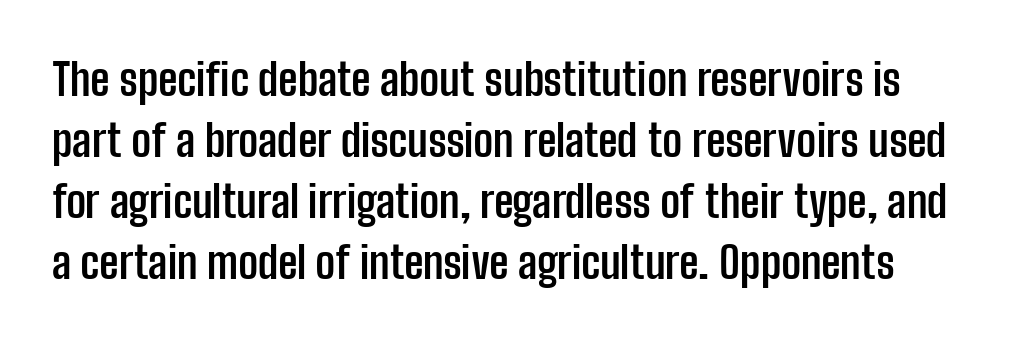
{"serif": "no", "italic": "no", "bold": "yes", "weight": "semibold", "width": "condensed", "stroke_contrast": "low", "x_height": "medium", "monospaced": "no", "underline": "no", "line_spacing": "normal", "line_spacing_ratio": 1.39, "letter_spacing": "normal", "letter_spacing_em": 0.0, "glyph_px": 44}
